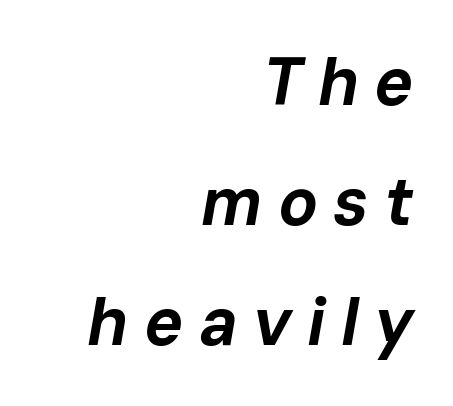
{"italic": "yes", "lean": "right", "slant_degrees": 10, "bold": "yes", "weight": "bold", "width": "normal", "stroke_contrast": "low", "x_height": "medium", "monospaced": "no", "underline": "no", "align": "right", "line_spacing_ratio": 1.82, "letter_spacing": "wide", "letter_spacing_em": 0.23, "glyph_px": 66}
